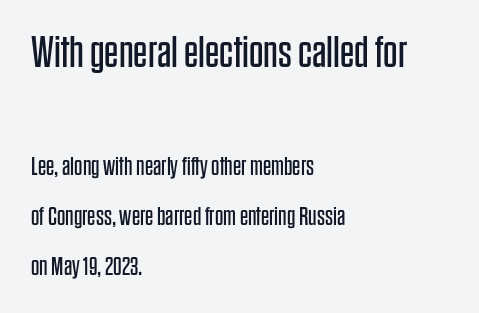
The image shows 45 px regular-weight, condensed sans-serif type, upright; set left-aligned, loose line spacing (1.93x), normal letter spacing, not underlined; the first (top) block is 1.73x larger; low stroke contrast and a large x-height.
